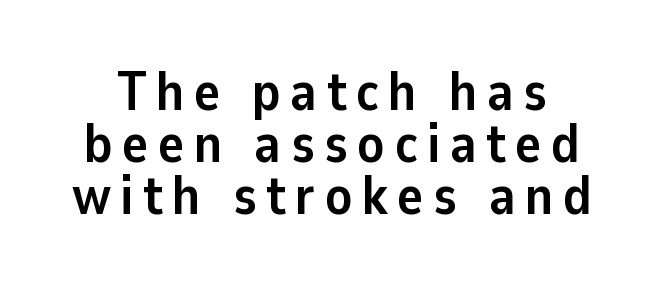
Q: Is the text bold? A: Yes.
Q: Is the text italic (slanted)? A: No, it is upright.
Q: Is the typeface a serif or a sans-serif typeface? A: Sans-serif.
Q: Is the text underlined? A: No.
Q: Is the spacing between lines tight, normal or loose? A: Tight.
Q: Width (condensed, normal, or wide)? A: Normal.
Q: Stroke contrast? A: Low.
Q: x-height? A: Medium.
Q: Monospaced? A: No.
